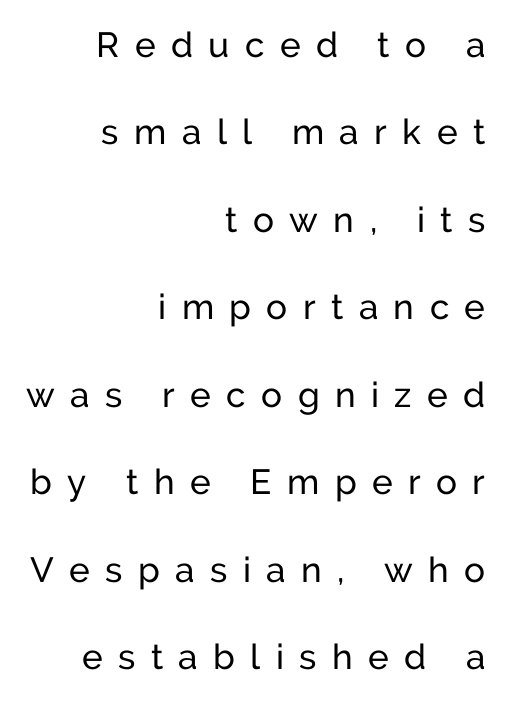
The image shows 35 px sans-serif type, upright; set right-aligned, loose line spacing (2.5x), unusually wide letter spacing (+0.44 em), not underlined; low stroke contrast and a medium x-height.
